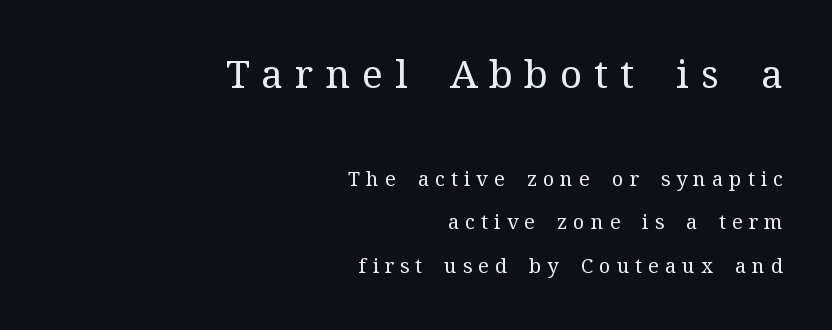
{"serif": "yes", "italic": "no", "bold": "no", "weight": "regular", "width": "normal", "stroke_contrast": "medium", "x_height": "medium", "monospaced": "no", "underline": "no", "align": "right", "line_spacing": "loose", "line_spacing_ratio": 2.19, "letter_spacing": "wide", "letter_spacing_em": 0.3, "larger_block": "first", "size_ratio": 1.95, "glyph_px": 39}
